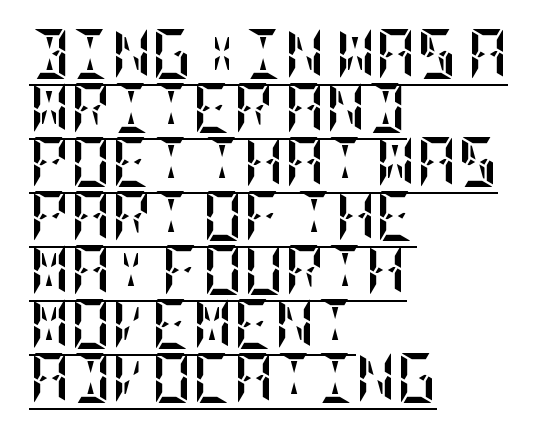
Posture: straight, roman, zero tilt. Notice how descenders almost collide with the ascenders below — that's tight leading. What weight is shown? A full bold with thick strokes. Notice how a bar underscores the lettering throughout.
